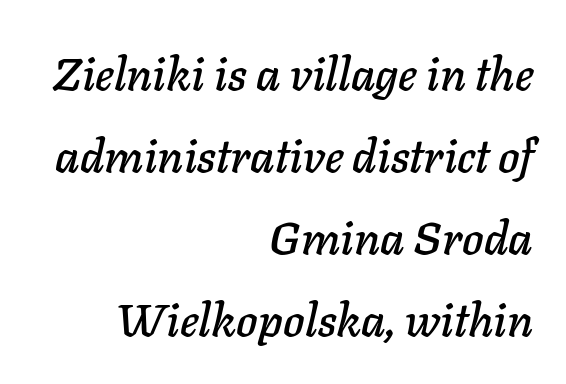
{"italic": "yes", "lean": "right", "slant_degrees": 11, "width": "normal", "stroke_contrast": "low", "x_height": "medium", "monospaced": "no", "underline": "no", "align": "right", "line_spacing_ratio": 1.78, "letter_spacing": "normal", "letter_spacing_em": 0.0, "glyph_px": 46}
